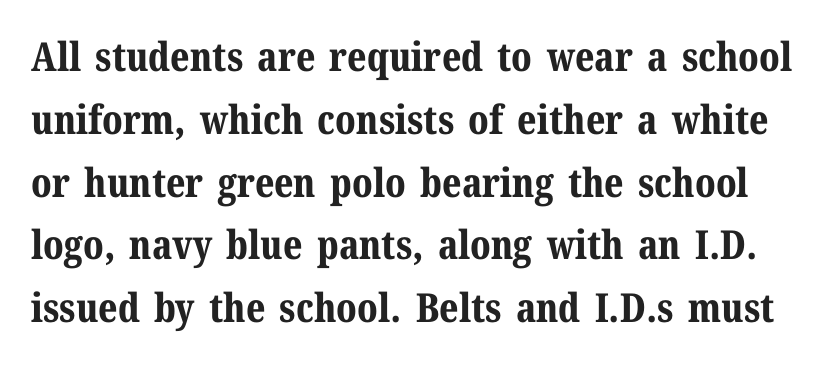
The type family on display is of the serif kind. Decoration check: the copy has no underline. The lettering holds an erect, upright posture throughout. This sample has the flowing, uneven cadence of proportional lettering. Summary of vertical rhythm: regular, with standard interline spacing. The face used here is rendered with its standard letterfit.
